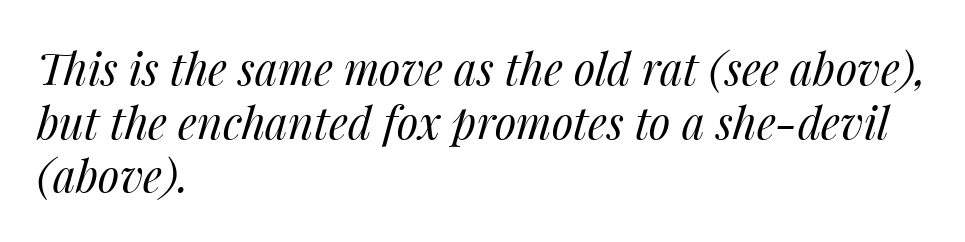
The image shows 44 px regular-weight type, italic (leaning right); set left-aligned, line spacing 1.22x, normal letter spacing, not underlined; medium stroke contrast and a medium x-height.
